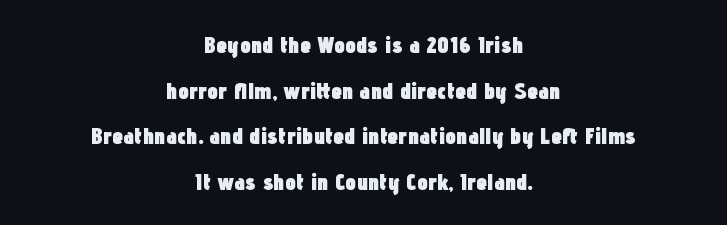
{"italic": "no", "bold": "yes", "underline": "no", "align": "center", "line_spacing": "loose", "line_spacing_ratio": 1.9, "letter_spacing": "normal", "letter_spacing_em": 0.0, "glyph_px": 24}
